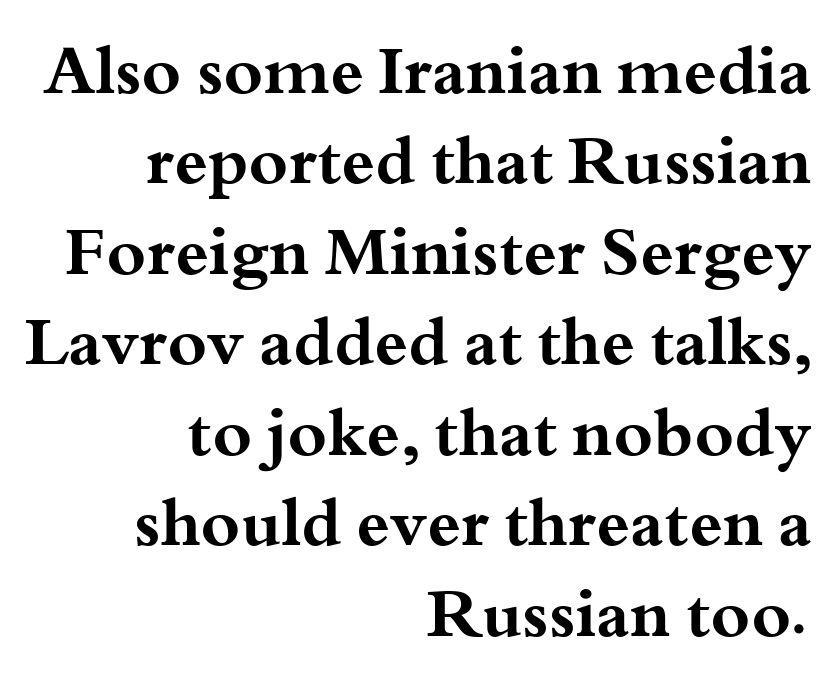
Q: Is the text bold? A: Yes.
Q: Is the text italic (slanted)? A: No, it is upright.
Q: Is the typeface a serif or a sans-serif typeface? A: Serif.
Q: Is the text underlined? A: No.
Q: How is the paragraph aligned? A: Right-aligned.
Q: Is the spacing between letters normal or unusually wide? A: Normal.
Q: Is the spacing between lines tight, normal or loose? A: Normal.
Q: Width (condensed, normal, or wide)? A: Wide.
Q: Stroke contrast? A: Medium.
Q: x-height? A: Small.
Q: Monospaced? A: No.
